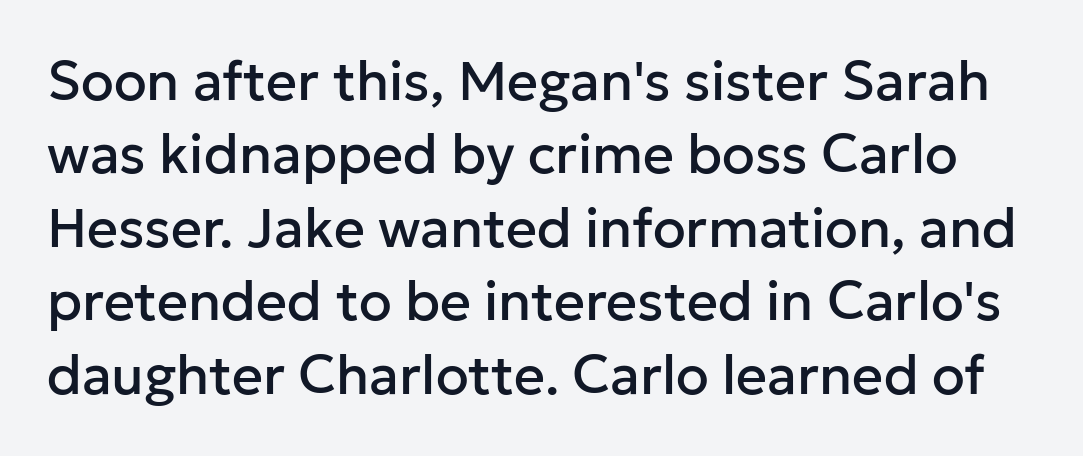
The image shows 54 px sans-serif type, upright; set normal line spacing (1.36x), normal letter spacing, not underlined; low stroke contrast and a medium x-height.
